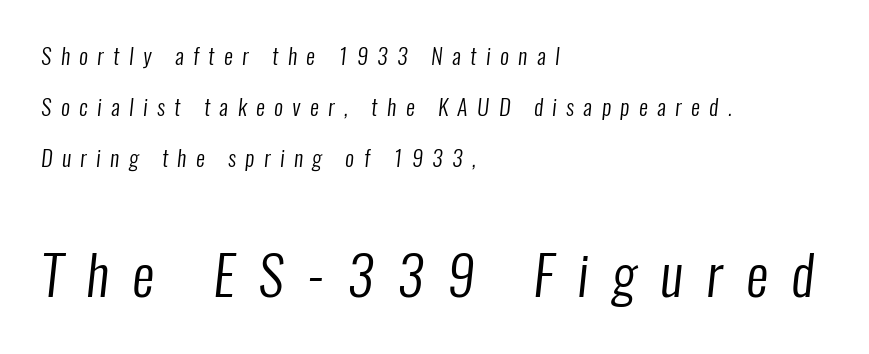
Q: Is the text bold? A: No.
Q: Is the typeface a serif or a sans-serif typeface? A: Sans-serif.
Q: Is the text underlined? A: No.
Q: How is the paragraph aligned? A: Left-aligned.
Q: Is the spacing between letters normal or unusually wide? A: Unusually wide.
Q: Is the spacing between lines tight, normal or loose? A: Loose.
Q: Which block of text is set in a larger size, the first (top) or the second (bottom)? A: The second (bottom) one.
Q: Width (condensed, normal, or wide)? A: Condensed.
Q: Stroke contrast? A: Low.
Q: x-height? A: Medium.
Q: Monospaced? A: No.
